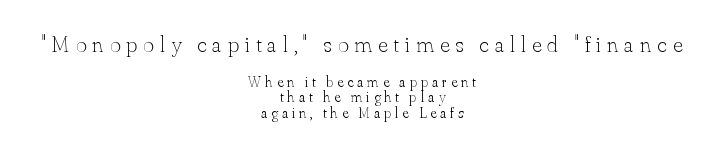
The tracking jumps out immediately: characters are airy and widely separated. Compared with typical paragraphs, the rows here are closer together. The baseline area is clear. Short and long lines alike share a common midpoint. The initial chunk of copy outweighs the following chunk in type size. The lettering holds an erect, upright posture throughout.
